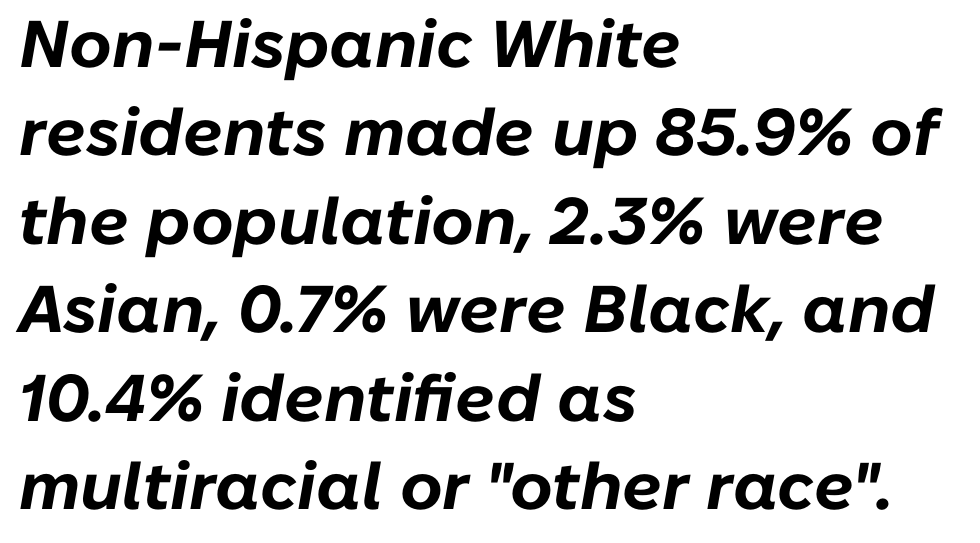
Compared with a centered layout, this one pins lines to the left instead. These lines are rendered in a variable-pitch font. The space directly below the letters is spotless. What's the leading like? Ordinary, nothing unusual. The rendering uses a bold face; every stroke is thick and dark. The axis of the letterforms is tilted away from vertical.
